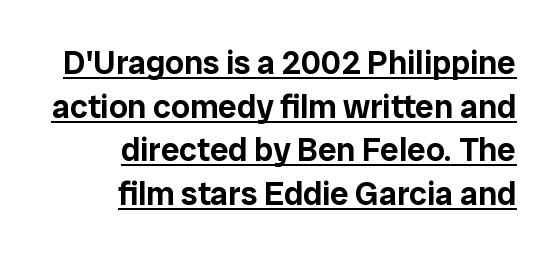
The image shows 33 px sans-serif type, upright; set right-aligned, normal line spacing (1.32x), normal letter spacing, underlined; low stroke contrast and a medium x-height.
